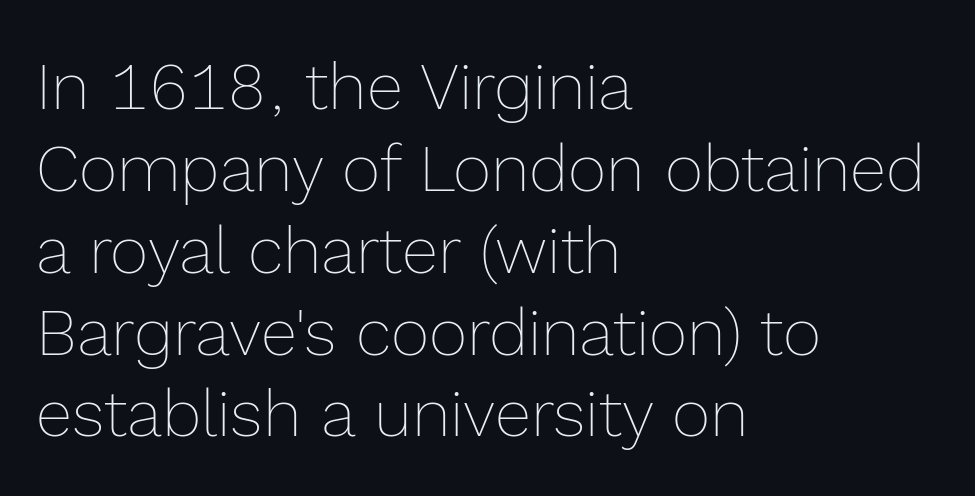
The image shows 66 px thin type, upright; set left-aligned, line spacing 1.24x, normal letter spacing, not underlined; a medium x-height.
